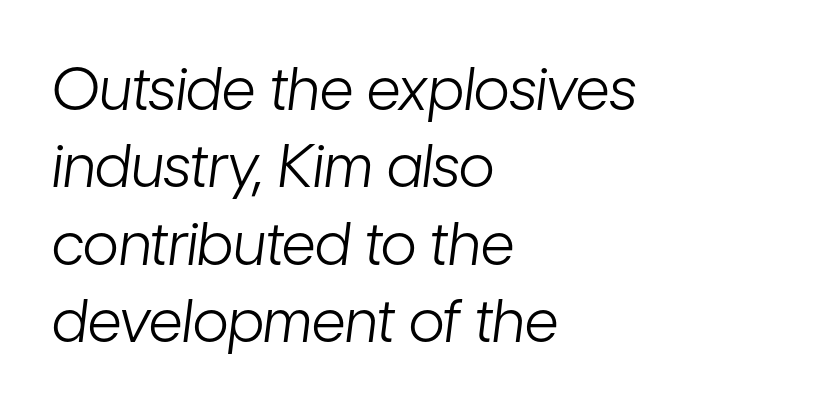
Q: Is the text bold? A: No.
Q: Is the text italic (slanted)? A: Yes, it leans right by about 7 degrees.
Q: Is the text underlined? A: No.
Q: How is the paragraph aligned? A: Left-aligned.
Q: Is the spacing between letters normal or unusually wide? A: Normal.
Q: Is the spacing between lines tight, normal or loose? A: Normal.
Q: Width (condensed, normal, or wide)? A: Condensed.
Q: Stroke contrast? A: Low.
Q: x-height? A: Medium.
Q: Monospaced? A: No.
